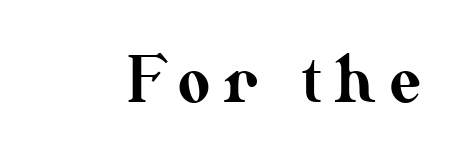
Q: Is the text italic (slanted)? A: No, it is upright.
Q: Is the text underlined? A: No.
Q: Is the spacing between letters normal or unusually wide? A: Unusually wide.
Q: Width (condensed, normal, or wide)? A: Normal.
Q: Stroke contrast? A: Medium.
Q: x-height? A: Small.
Q: Monospaced? A: No.
